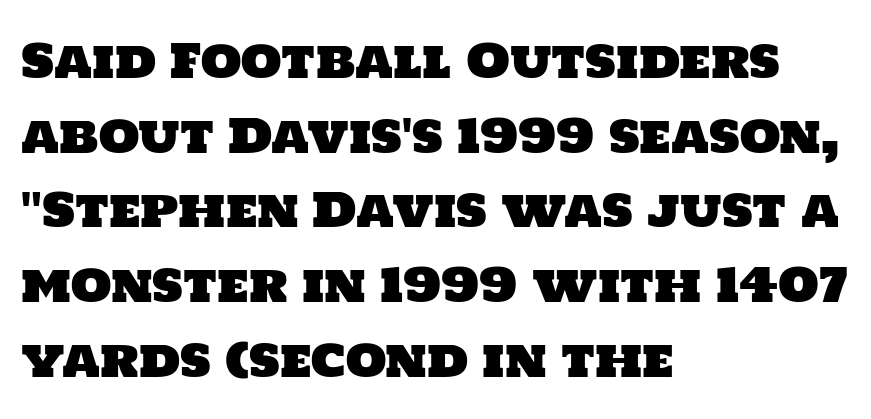
{"serif": "no", "width": "normal", "stroke_contrast": "low", "x_height": "large", "monospaced": "no", "underline": "no", "align": "left", "line_spacing": "normal", "line_spacing_ratio": 1.59, "letter_spacing": "normal", "letter_spacing_em": 0.0, "glyph_px": 47}
